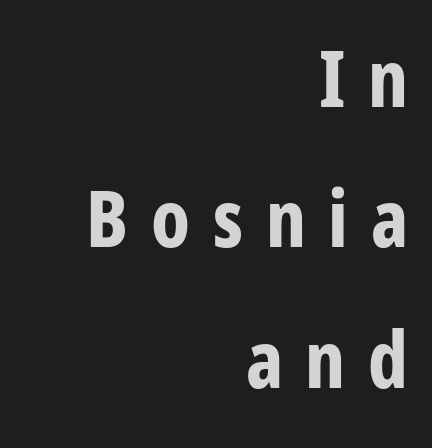
Q: Is the text bold? A: Yes.
Q: Is the text italic (slanted)? A: No, it is upright.
Q: Is the typeface a serif or a sans-serif typeface? A: Sans-serif.
Q: Is the text underlined? A: No.
Q: How is the paragraph aligned? A: Right-aligned.
Q: Is the spacing between letters normal or unusually wide? A: Unusually wide.
Q: Width (condensed, normal, or wide)? A: Condensed.
Q: Stroke contrast? A: Low.
Q: x-height? A: Medium.
Q: Monospaced? A: No.
